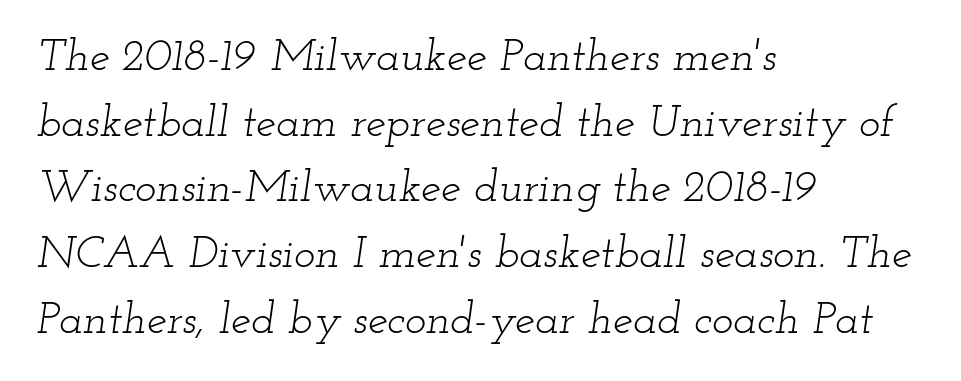
Any mark beneath the type? The region is blank. The rag falls on the right side of this text block. Old-style or modern, the face here clearly has serifs. The letterforms sit at book weight or below.
